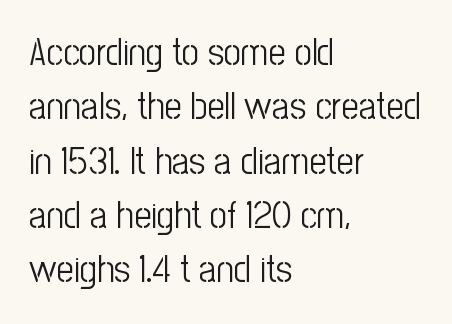
{"serif": "no", "italic": "no", "bold": "no", "weight": "light", "width": "condensed", "stroke_contrast": "low", "x_height": "medium", "monospaced": "no", "underline": "no", "align": "left", "line_spacing": "normal", "line_spacing_ratio": 1.43, "letter_spacing": "normal", "letter_spacing_em": 0.0, "glyph_px": 38}
